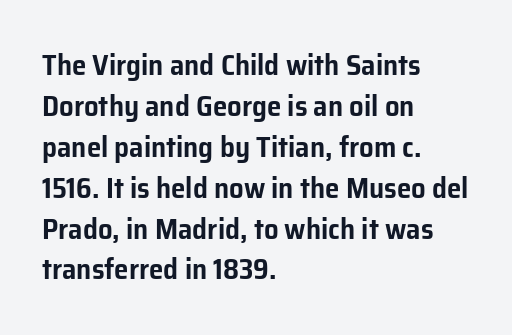
Q: Is the text italic (slanted)? A: No, it is upright.
Q: Is the typeface a serif or a sans-serif typeface? A: Sans-serif.
Q: Is the text underlined? A: No.
Q: How is the paragraph aligned? A: Left-aligned.
Q: Is the spacing between letters normal or unusually wide? A: Normal.
Q: Is the spacing between lines tight, normal or loose? A: Normal.
Q: Width (condensed, normal, or wide)? A: Normal.
Q: Stroke contrast? A: Low.
Q: x-height? A: Medium.
Q: Monospaced? A: No.
